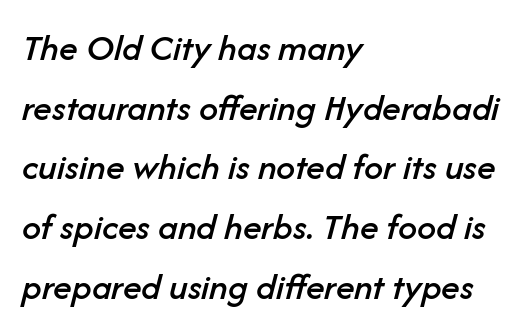
Inter-character spacing is left at the font's built-in metrics. A typesetter would mark this as italic. A typesetter would call this proportional, since set widths differ per character. This block has exactly the height ordinary leading produces.
